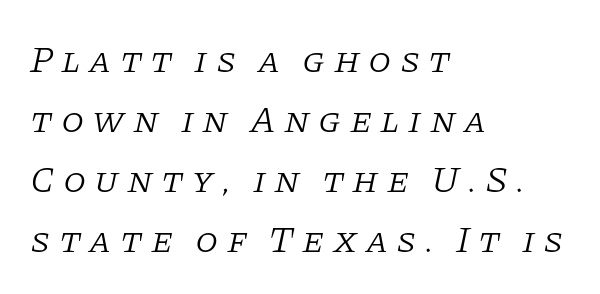
Q: Is the text bold? A: No.
Q: Is the text italic (slanted)? A: Yes, it leans right by about 11 degrees.
Q: Is the typeface a serif or a sans-serif typeface? A: Serif.
Q: Is the text underlined? A: No.
Q: How is the paragraph aligned? A: Left-aligned.
Q: Is the spacing between letters normal or unusually wide? A: Unusually wide.
Q: Is the spacing between lines tight, normal or loose? A: Normal.
Q: Width (condensed, normal, or wide)? A: Normal.
Q: Stroke contrast? A: Low.
Q: x-height? A: Large.
Q: Monospaced? A: No.
